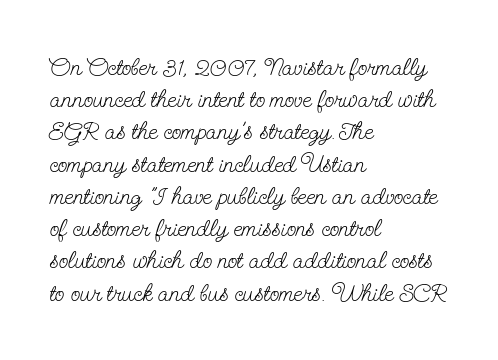
The image shows 25 px text type; set left-aligned, normal line spacing (1.29x), normal letter spacing, not underlined.
